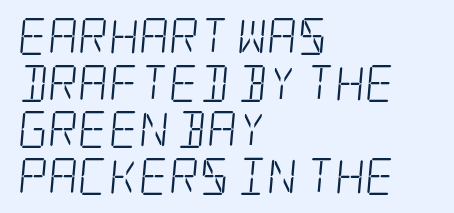
In terms of leading, this rendering sits right in the middle. Has an underline been added? It has not. The characters are drawn with everyday or finer stroke widths. Observe the serifs anchoring each vertical stroke in this sample. Between one letter and the next there's only the usual sliver of space.
